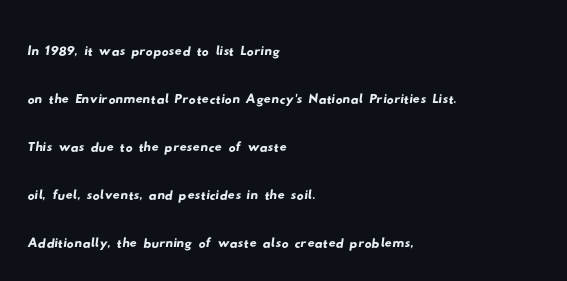
The image shows 35 px wide sans-serif type; set left-aligned, normal line spacing (1.37x), normal letter spacing, not underlined; low stroke contrast and a small x-height.
